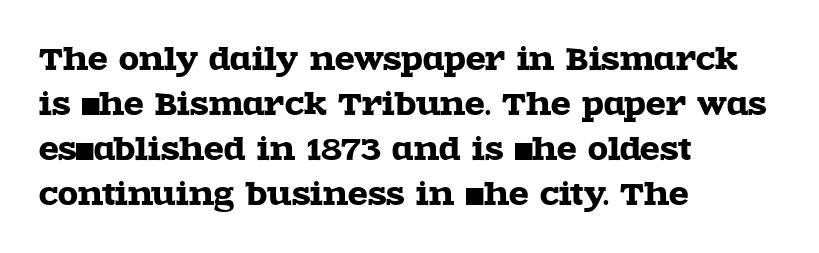
Interline gaps are of average width in this sample. Reading down the block, your eye returns to a fixed left position each line. The tracking reads as untouched default to a designer's eye. Note the varied advance widths — an 'i' is clearly narrower than an 'm'. Tall strokes in this sample are plumb rather than angled.
